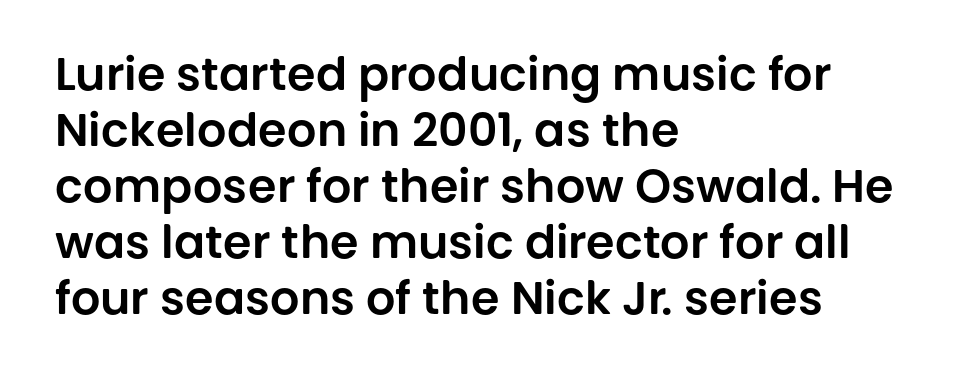
Q: Is the text italic (slanted)? A: No, it is upright.
Q: Is the typeface a serif or a sans-serif typeface? A: Sans-serif.
Q: Is the text underlined? A: No.
Q: How is the paragraph aligned? A: Left-aligned.
Q: Is the spacing between letters normal or unusually wide? A: Normal.
Q: Width (condensed, normal, or wide)? A: Normal.
Q: Stroke contrast? A: Low.
Q: x-height? A: Large.
Q: Monospaced? A: No.
